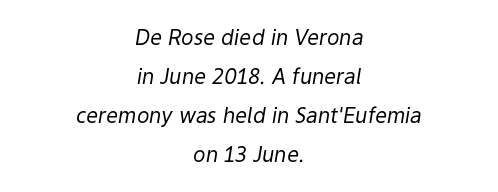
Q: Is the text bold? A: No.
Q: Is the text italic (slanted)? A: Yes, it leans right by about 9 degrees.
Q: Is the text underlined? A: No.
Q: How is the paragraph aligned? A: Centered.
Q: Is the spacing between letters normal or unusually wide? A: Normal.
